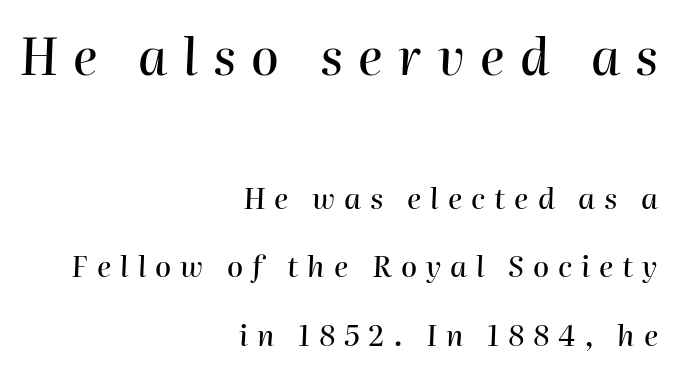
Do the characters align in a grid? No, the font is proportional. The face used here has a pronounced slope to its letters. Someone cranked the tracking dial way up on this one. Any mark beneath the type? The region is blank. Larger block? The one above; the one below is distinctly smaller. The block of text is sparse from top to bottom, with ample space between rows.
